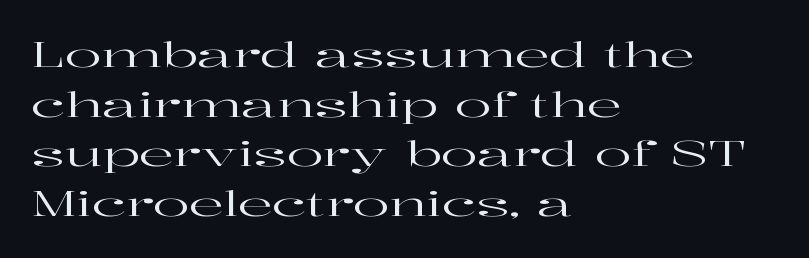
{"serif": "yes", "italic": "no", "width": "wide", "stroke_contrast": "high", "x_height": "medium", "monospaced": "no", "underline": "no", "align": "left", "line_spacing": "normal", "line_spacing_ratio": 1.46, "letter_spacing": "normal", "letter_spacing_em": 0.0, "glyph_px": 34}
